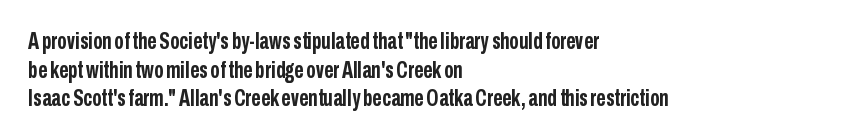
Q: Is the text bold? A: Yes.
Q: Is the text italic (slanted)? A: No, it is upright.
Q: Is the text underlined? A: No.
Q: How is the paragraph aligned? A: Left-aligned.
Q: Is the spacing between letters normal or unusually wide? A: Normal.
Q: Is the spacing between lines tight, normal or loose? A: Normal.
